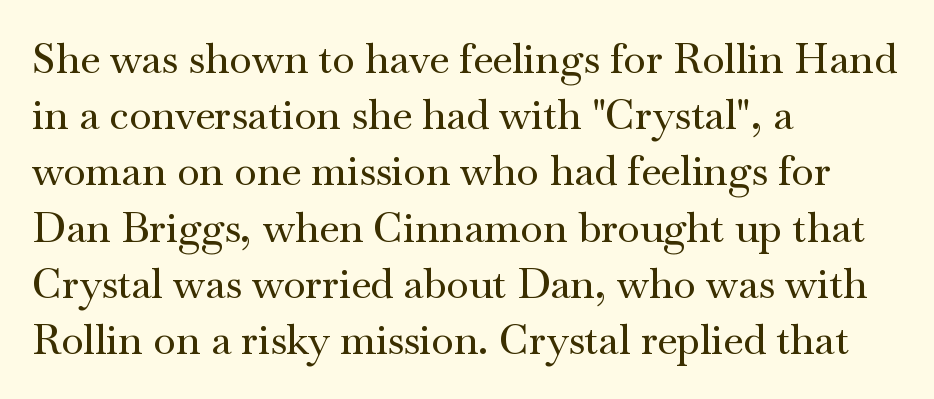
A roman cut, with each character standing at attention. A student would call this left alignment; a typographer would say flush left, rag right. The passage shown is typed in a proportional face where columns would drift. Small tapered or slab feet sit at the stroke ends, so this counts as serif. Students, note that the glyphs here touch the page at normal intervals.
